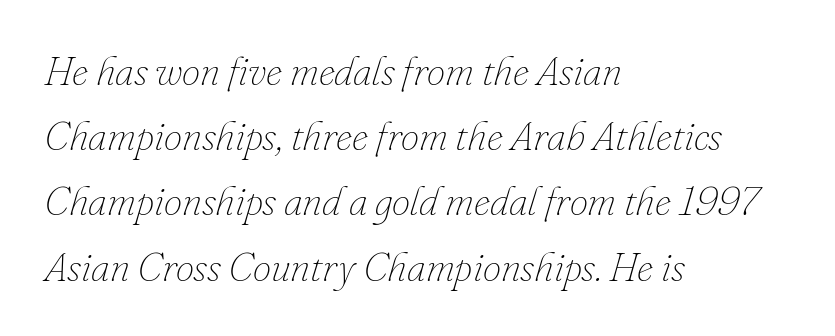
{"italic": "yes", "lean": "right", "slant_degrees": 16, "bold": "no", "weight": "thin", "width": "normal", "stroke_contrast": "low", "x_height": "small", "monospaced": "no", "underline": "no", "align": "left", "line_spacing": "normal", "line_spacing_ratio": 1.59, "letter_spacing": "normal", "letter_spacing_em": 0.0, "glyph_px": 41}
